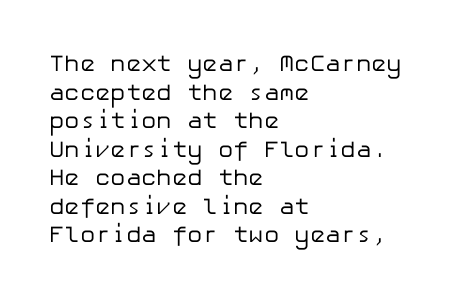
Beneath every word, the page is bare. On a weight scale, this lands at 450 or below. Look at the tracking — it's just the regular setting, nothing added. The typesetter chose a ragged-right arrangement here. Upright lettering throughout.
